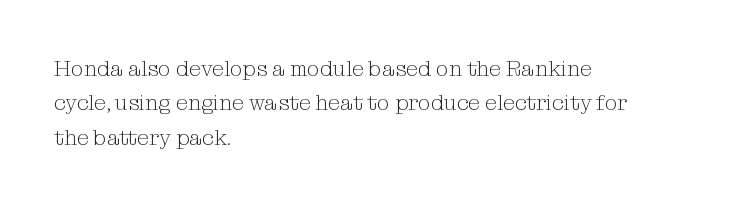
The image shows 22 px text type, upright; set left-aligned, normal line spacing (1.56x), normal letter spacing, not underlined.
